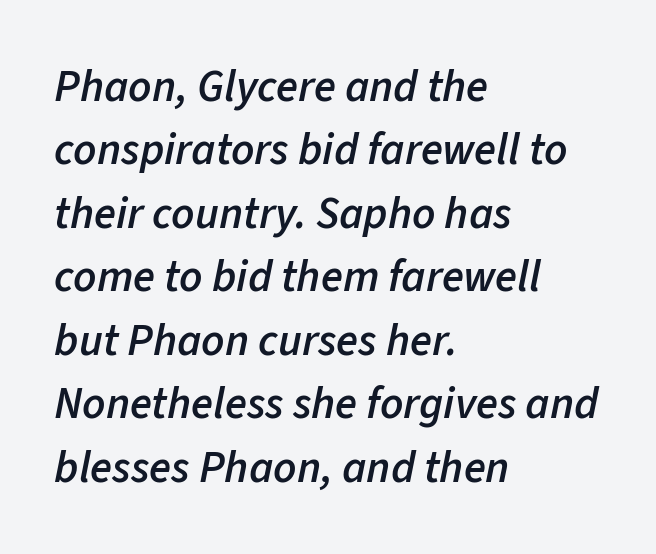
{"italic": "yes", "lean": "right", "slant_degrees": 11, "bold": "semi", "weight": "semibold", "width": "normal", "stroke_contrast": "low", "x_height": "medium", "monospaced": "no", "underline": "no", "align": "left", "line_spacing": "normal", "line_spacing_ratio": 1.41, "letter_spacing": "normal", "letter_spacing_em": 0.0, "glyph_px": 45}
